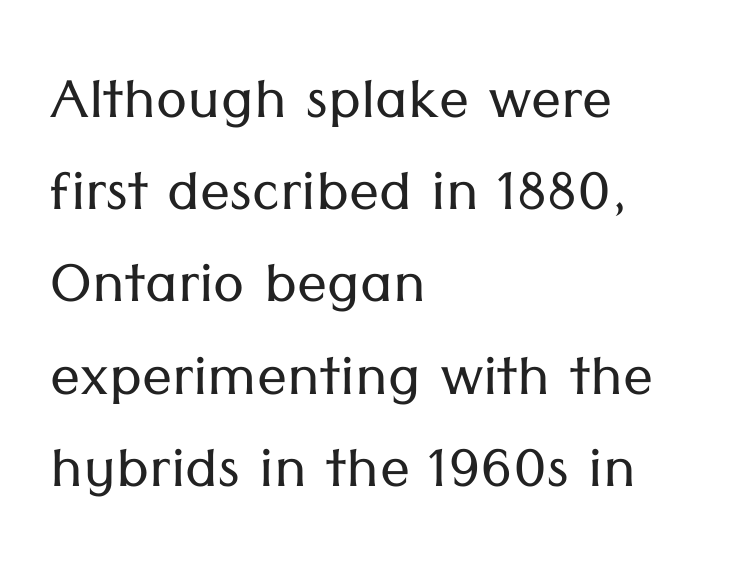
The image shows 75 px light sans-serif type, upright; set left-aligned, line spacing 1.23x, normal letter spacing, not underlined; low stroke contrast and a medium x-height.
